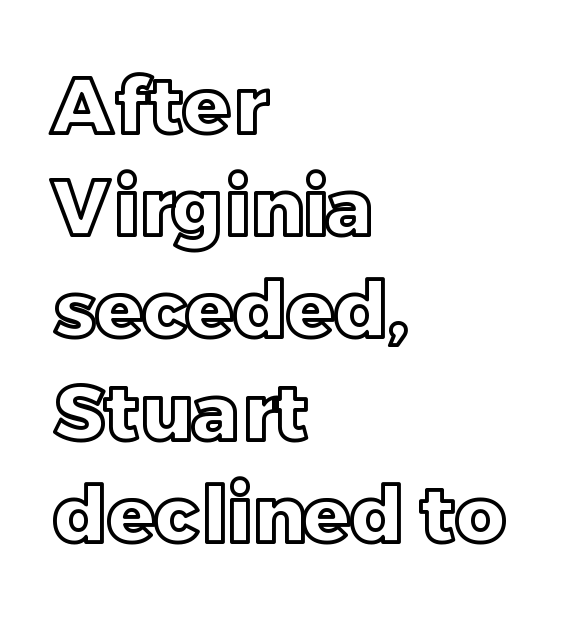
The image shows 78 px text type, upright; set left-aligned, normal line spacing (1.31x), normal letter spacing, not underlined; a large x-height.
